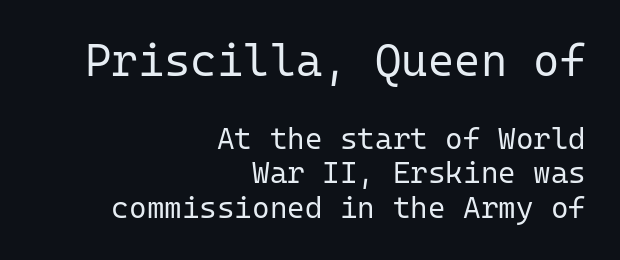
The image shows 45 px regular-weight sans-serif type, upright, monospaced; set right-aligned, tight line spacing (1.14x), normal letter spacing, not underlined; the first (top) block is 1.5x larger; low stroke contrast and a medium x-height.
